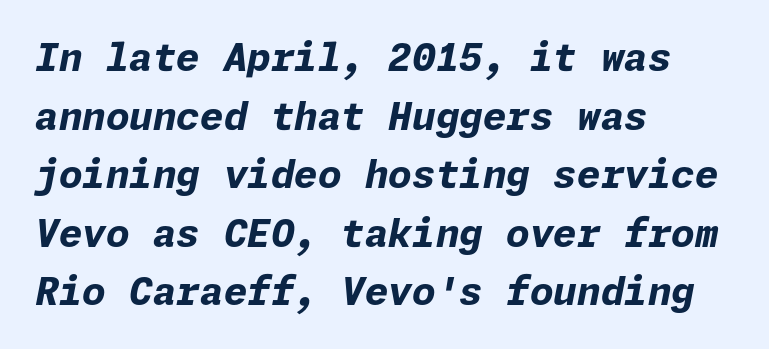
{"italic": "yes", "lean": "right", "slant_degrees": 11, "bold": "yes", "weight": "bold", "width": "normal", "stroke_contrast": "low", "x_height": "medium", "underline": "no", "align": "left", "line_spacing": "normal", "line_spacing_ratio": 1.54, "letter_spacing": "normal", "letter_spacing_em": 0.0, "glyph_px": 38}
